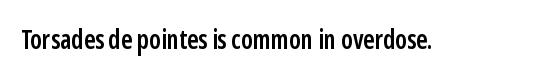
The image shows 26 px text type, upright; set normal letter spacing, not underlined.
